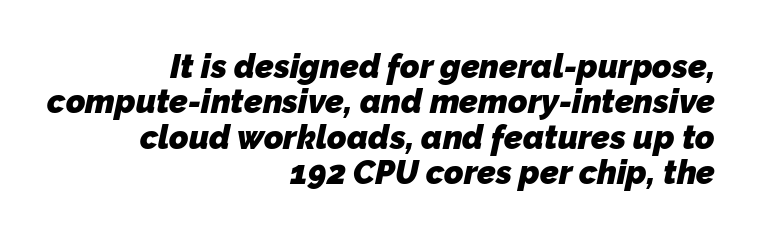
Q: Is the text bold? A: Yes.
Q: Is the typeface a serif or a sans-serif typeface? A: Sans-serif.
Q: Is the text underlined? A: No.
Q: How is the paragraph aligned? A: Right-aligned.
Q: Is the spacing between letters normal or unusually wide? A: Normal.
Q: Is the spacing between lines tight, normal or loose? A: Tight.
Q: Width (condensed, normal, or wide)? A: Normal.
Q: Stroke contrast? A: Low.
Q: x-height? A: Medium.
Q: Monospaced? A: No.
